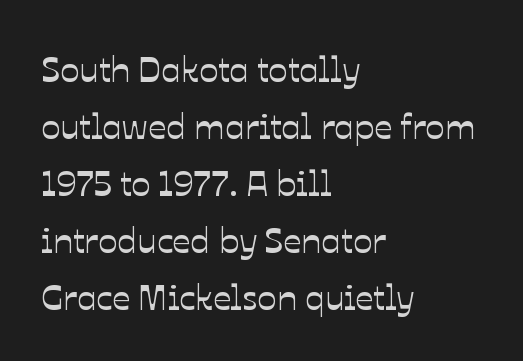
Q: Is the text italic (slanted)? A: No, it is upright.
Q: Is the text underlined? A: No.
Q: How is the paragraph aligned? A: Left-aligned.
Q: Is the spacing between letters normal or unusually wide? A: Normal.
Q: Is the spacing between lines tight, normal or loose? A: Normal.
Q: Width (condensed, normal, or wide)? A: Normal.
Q: Stroke contrast? A: Low.
Q: x-height? A: Medium.
Q: Monospaced? A: No.
